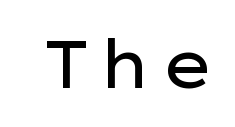
This sample has the flowing, uneven cadence of proportional lettering. Notice how the stems are strictly vertical — no italics here. Stroke mass is kept to a normal reading level or below. Decoration check: the copy has no underline.
